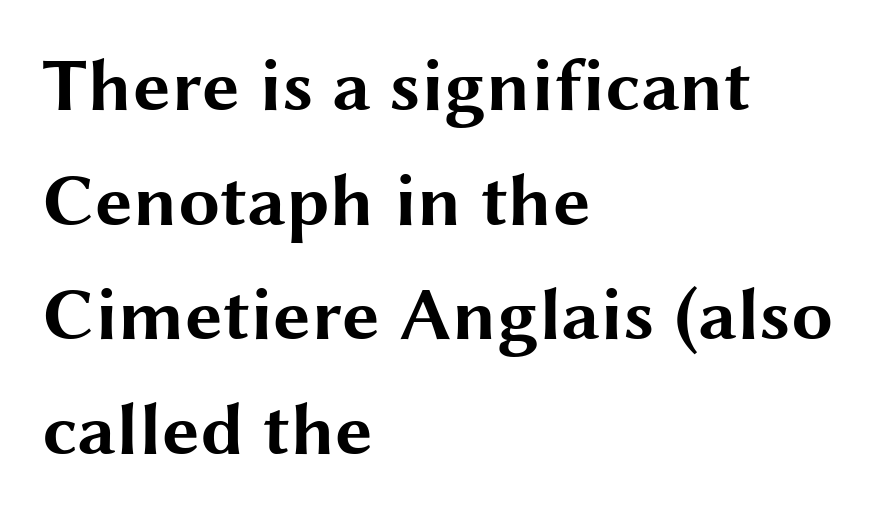
Q: Is the text bold? A: Yes.
Q: Is the text italic (slanted)? A: No, it is upright.
Q: Is the typeface a serif or a sans-serif typeface? A: Sans-serif.
Q: Is the text underlined? A: No.
Q: How is the paragraph aligned? A: Left-aligned.
Q: Is the spacing between letters normal or unusually wide? A: Normal.
Q: Is the spacing between lines tight, normal or loose? A: Normal.
Q: Width (condensed, normal, or wide)? A: Wide.
Q: Stroke contrast? A: Medium.
Q: x-height? A: Medium.
Q: Monospaced? A: No.
